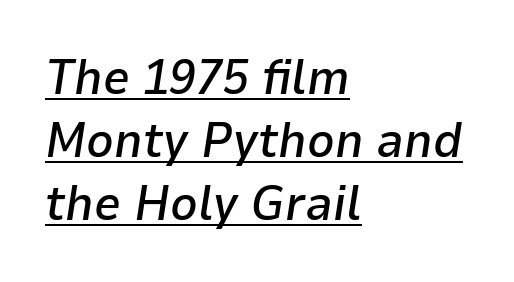
Observe the lean: these are italic letterforms. A typographer would call this underscored text. Stems and bowls a touch heavier than normal — semibold. Is this a fixed-width face? No — the glyphs have proportional, varying widths.
